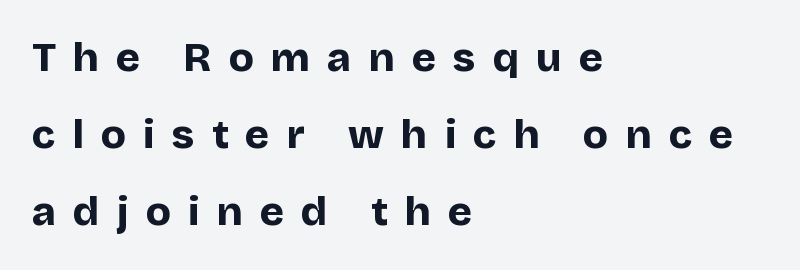
Q: Is the text bold? A: Yes.
Q: Is the text italic (slanted)? A: No, it is upright.
Q: Is the typeface a serif or a sans-serif typeface? A: Sans-serif.
Q: Is the text underlined? A: No.
Q: How is the paragraph aligned? A: Left-aligned.
Q: Is the spacing between letters normal or unusually wide? A: Unusually wide.
Q: Width (condensed, normal, or wide)? A: Normal.
Q: Stroke contrast? A: Low.
Q: x-height? A: Large.
Q: Monospaced? A: No.
